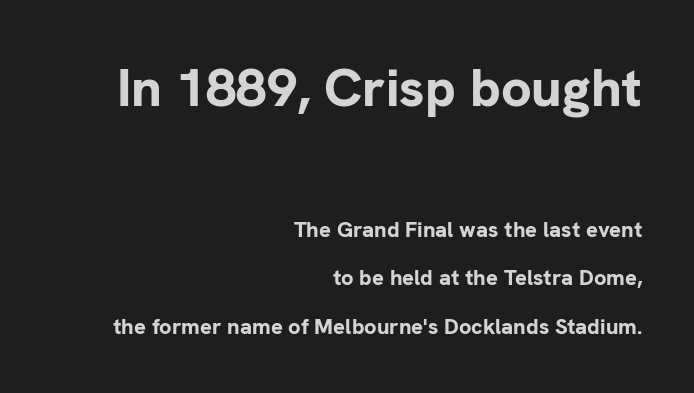
Is this a fixed-width face? No — the glyphs have proportional, varying widths. Each new line begins a long way beneath the previous one. The letters sit at their default tracking, neither squeezed nor spread. Between these two stacked blocks, the higher one wins on size. Students, this is bold: see how much ink each stroke carries.
